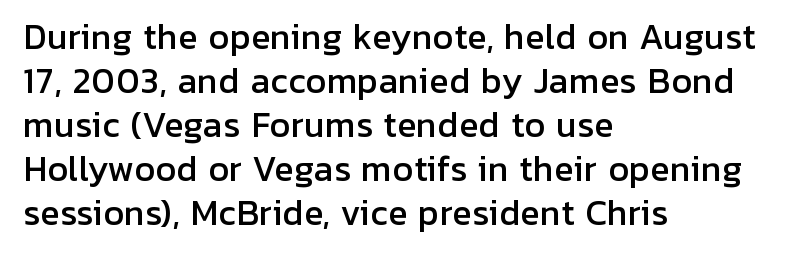
Nope, no serifs anywhere on these letters. Do the letters lean? They stand straight. The rendering anchors every line to the left-hand side. The baseline area is clear.
